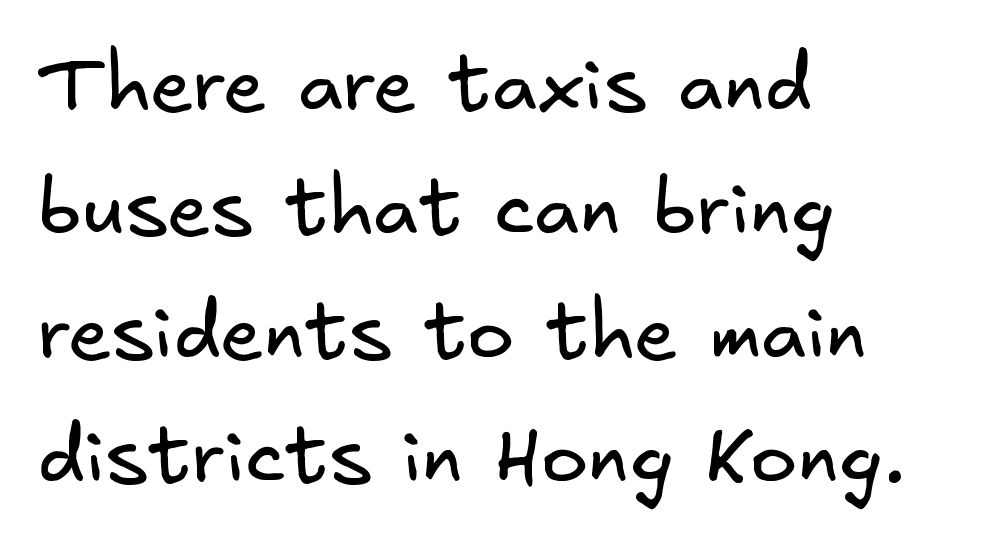
{"serif": "no", "bold": "no", "weight": "regular", "width": "normal", "stroke_contrast": "low", "x_height": "small", "underline": "no", "align": "left", "line_spacing": "normal", "line_spacing_ratio": 1.57, "letter_spacing": "normal", "letter_spacing_em": 0.0, "glyph_px": 79}
